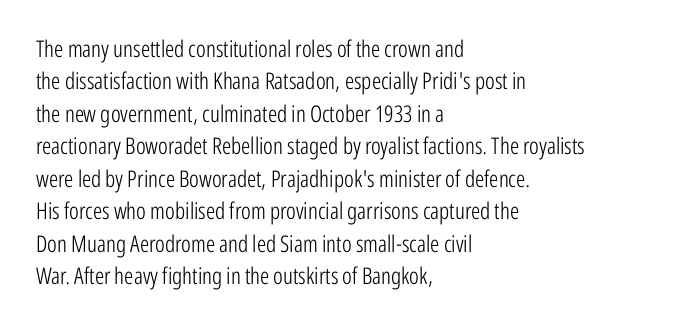
The tracking reads as untouched default to a designer's eye. Layout note: lines flush left. Students, observe: this is what conventionally led text looks like. Underline: absent.
